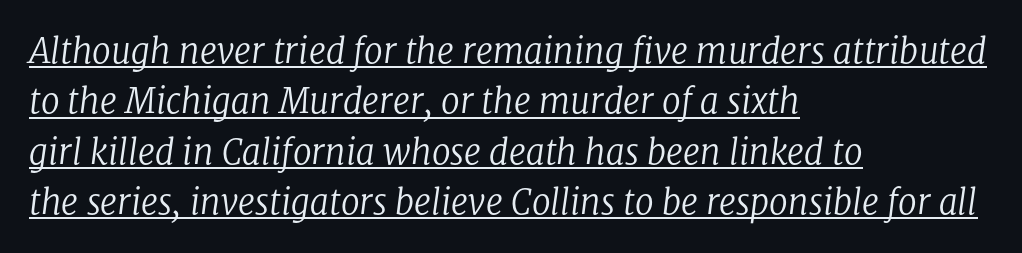
{"serif": "yes", "italic": "yes", "lean": "right", "slant_degrees": 8, "bold": "no", "weight": "regular", "width": "normal", "stroke_contrast": "low", "x_height": "medium", "monospaced": "no", "underline": "yes", "align": "left", "line_spacing": "normal", "line_spacing_ratio": 1.48, "letter_spacing": "normal", "letter_spacing_em": 0.0, "glyph_px": 34}
